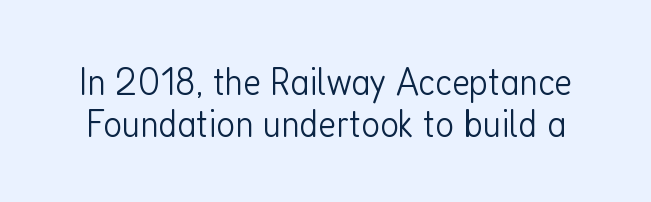
The image shows 41 px light, condensed sans-serif type, upright; set tight line spacing (1.02x), normal letter spacing, not underlined; low stroke contrast and a medium x-height.
